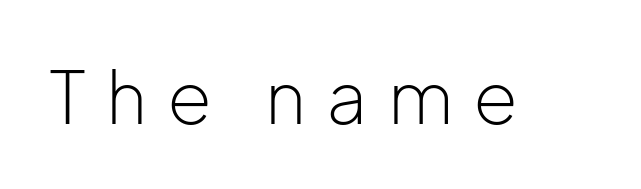
{"serif": "no", "italic": "no", "bold": "no", "weight": "light", "width": "normal", "stroke_contrast": "low", "x_height": "medium", "monospaced": "no", "underline": "no", "letter_spacing": "wide", "letter_spacing_em": 0.28, "glyph_px": 72}
